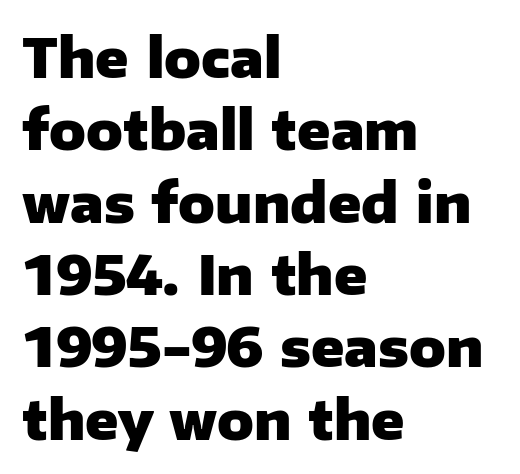
Q: Is the text bold? A: Yes.
Q: Is the text italic (slanted)? A: No, it is upright.
Q: Is the typeface a serif or a sans-serif typeface? A: Sans-serif.
Q: Is the text underlined? A: No.
Q: How is the paragraph aligned? A: Left-aligned.
Q: Is the spacing between letters normal or unusually wide? A: Normal.
Q: Is the spacing between lines tight, normal or loose? A: Normal.
Q: Width (condensed, normal, or wide)? A: Normal.
Q: Stroke contrast? A: Low.
Q: x-height? A: Medium.
Q: Monospaced? A: No.
